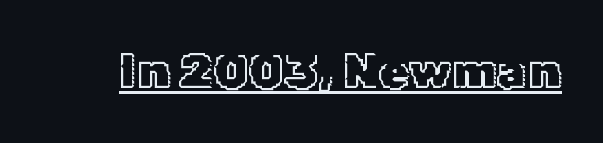
{"italic": "no", "width": "normal", "x_height": "medium", "monospaced": "no", "underline": "yes", "letter_spacing": "normal", "letter_spacing_em": 0.0, "glyph_px": 49}
